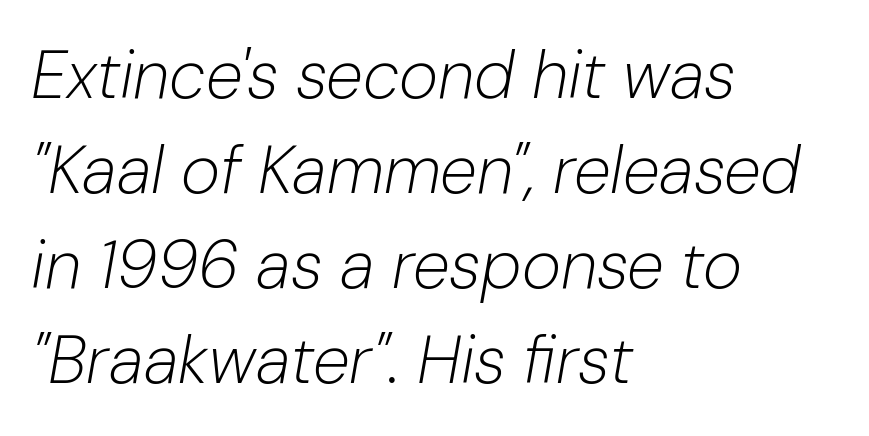
Left-aligned paragraph, ragged on the right. The characters are drawn with everyday or finer stroke widths. The gap between lines stays unmarked. What's the leading like? Ordinary, nothing unusual. Would a proofreader flag this as italicized? Yes.
